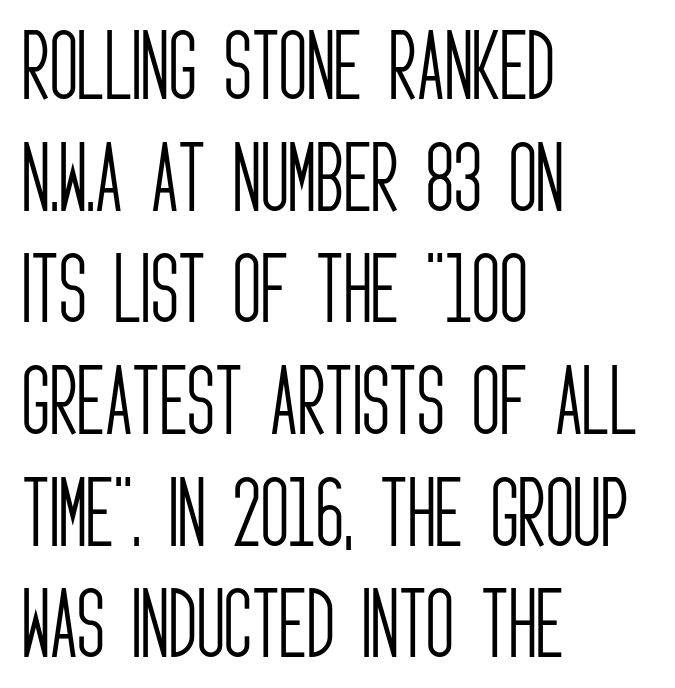
Q: Is the text bold? A: No.
Q: Is the text italic (slanted)? A: No, it is upright.
Q: Is the typeface a serif or a sans-serif typeface? A: Sans-serif.
Q: Is the text underlined? A: No.
Q: How is the paragraph aligned? A: Left-aligned.
Q: Is the spacing between letters normal or unusually wide? A: Normal.
Q: Is the spacing between lines tight, normal or loose? A: Normal.
Q: Width (condensed, normal, or wide)? A: Condensed.
Q: Stroke contrast? A: Low.
Q: x-height? A: Large.
Q: Monospaced? A: No.
